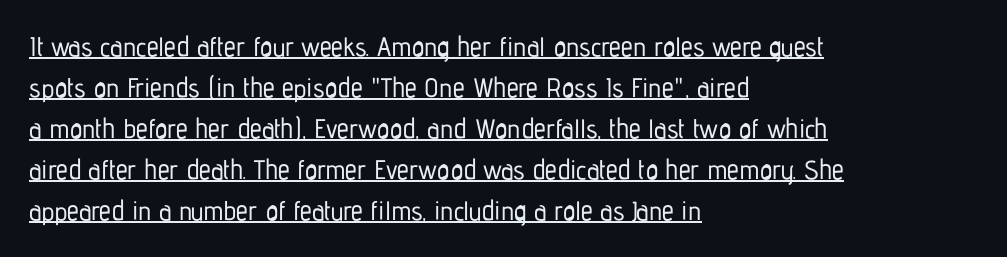
Q: Is the text italic (slanted)? A: No, it is upright.
Q: Is the text underlined? A: Yes.
Q: How is the paragraph aligned? A: Left-aligned.
Q: Is the spacing between letters normal or unusually wide? A: Normal.
Q: Is the spacing between lines tight, normal or loose? A: Normal.
